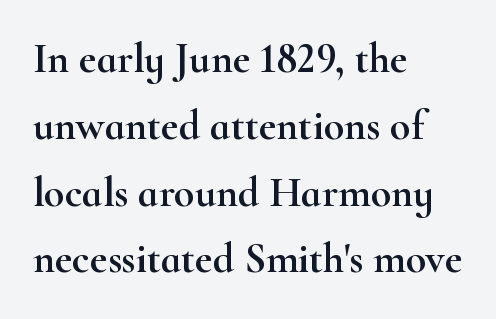
Regular leading. These lines are rendered in a variable-pitch font. Posture: straight, roman, zero tilt. The font family rendered here belongs to the serif group. Lines of text with bare space underneath.
